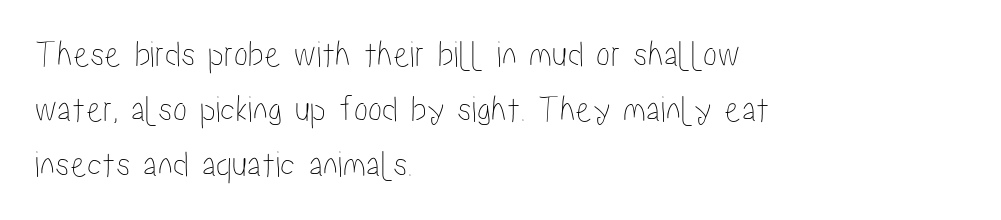
Baseline-to-baseline distance is the conventional proportion of letter height. Every stem runs plumb, perpendicular to the baseline. The line texture is even and compact thanks to regular tracking. Looks like regular typesetting: each glyph gets only the width it needs.
